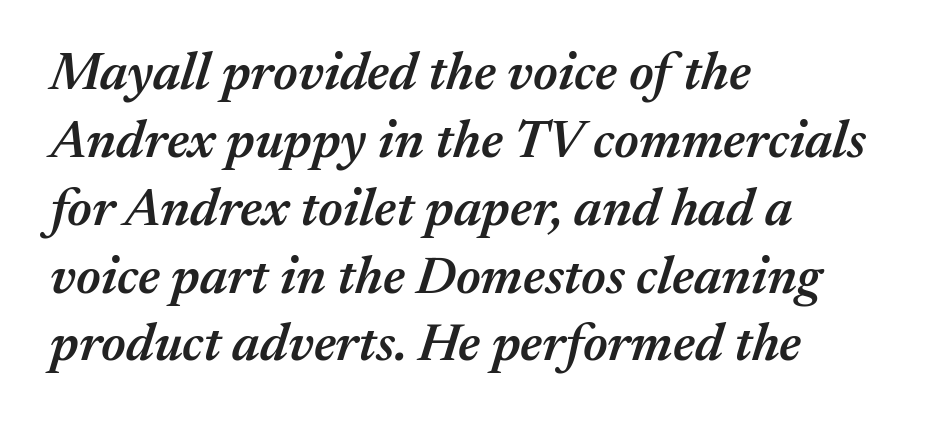
The image shows 53 px semibold type, italic (leaning right); set left-aligned, normal line spacing (1.28x), normal letter spacing, not underlined; medium stroke contrast and a medium x-height.
